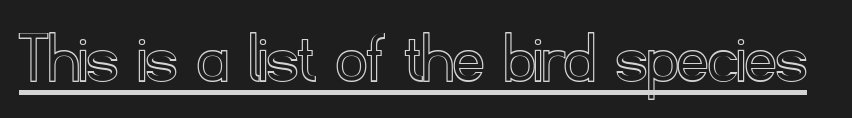
The image shows 76 px text type, upright; set normal letter spacing, underlined; a small x-height.
